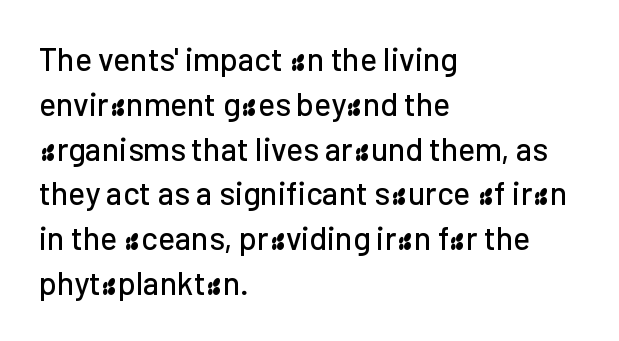
{"serif": "no", "italic": "no", "width": "normal", "stroke_contrast": "low", "x_height": "medium", "monospaced": "no", "underline": "no", "align": "left", "line_spacing": "normal", "line_spacing_ratio": 1.4, "letter_spacing": "normal", "letter_spacing_em": 0.0, "glyph_px": 32}
